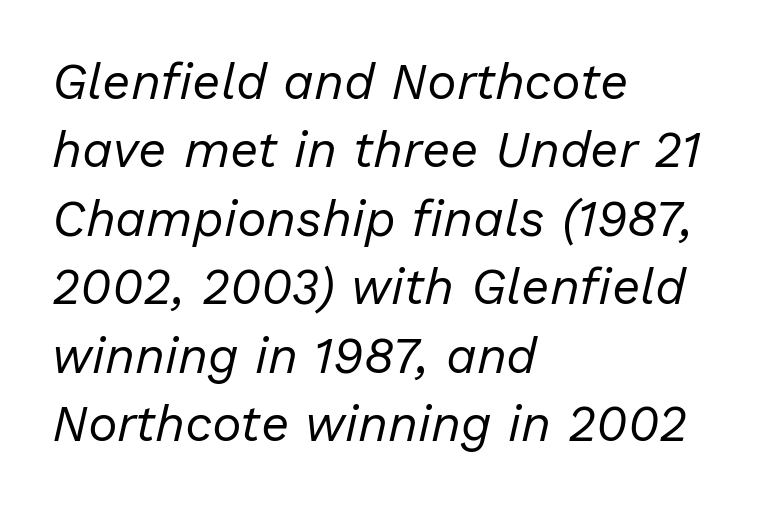
The image shows 50 px regular-weight type, italic (leaning right); set left-aligned, normal line spacing (1.37x), normal letter spacing, not underlined; low stroke contrast and a medium x-height.
